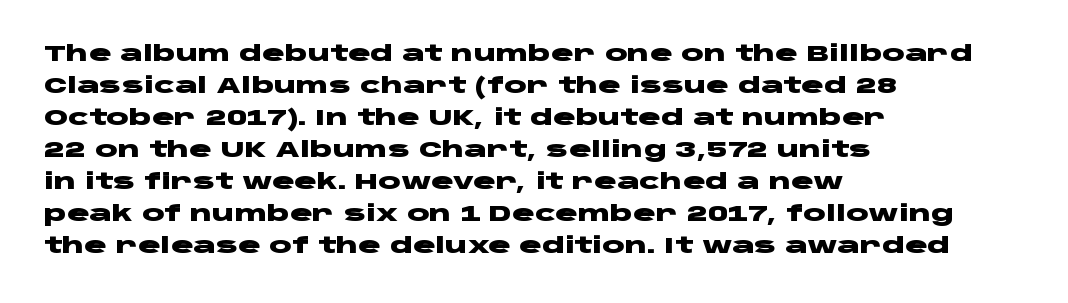
The image shows 21 px bold type, upright; set left-aligned, normal line spacing (1.52x), normal letter spacing, not underlined.
